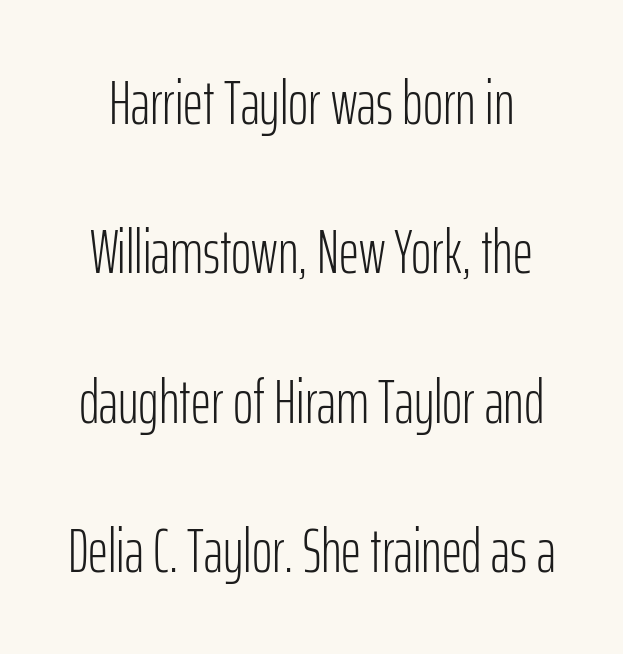
The image shows 62 px light, condensed sans-serif type, upright; set loose line spacing (2.41x), normal letter spacing, not underlined; low stroke contrast and a medium x-height.
